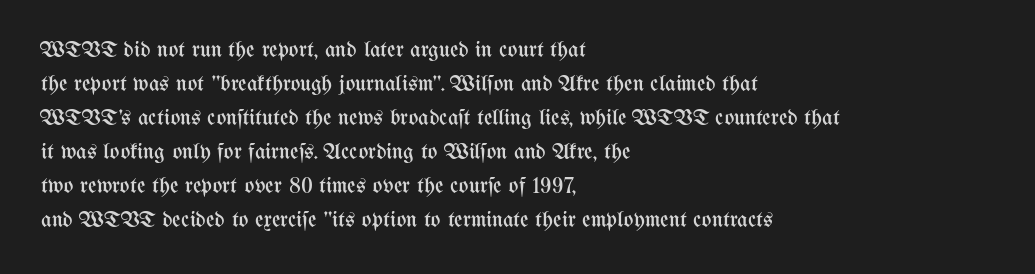
The image shows 23 px text type, upright; set left-aligned, normal line spacing (1.48x), normal letter spacing, not underlined.
